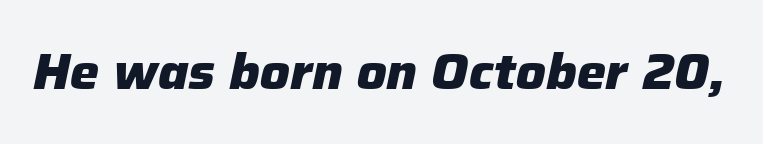
Q: Is the text bold? A: Yes.
Q: Is the text italic (slanted)? A: Yes, it leans right by about 12 degrees.
Q: Is the text underlined? A: No.
Q: Is the spacing between letters normal or unusually wide? A: Normal.
Q: Width (condensed, normal, or wide)? A: Normal.
Q: Stroke contrast? A: Low.
Q: x-height? A: Medium.
Q: Monospaced? A: No.
